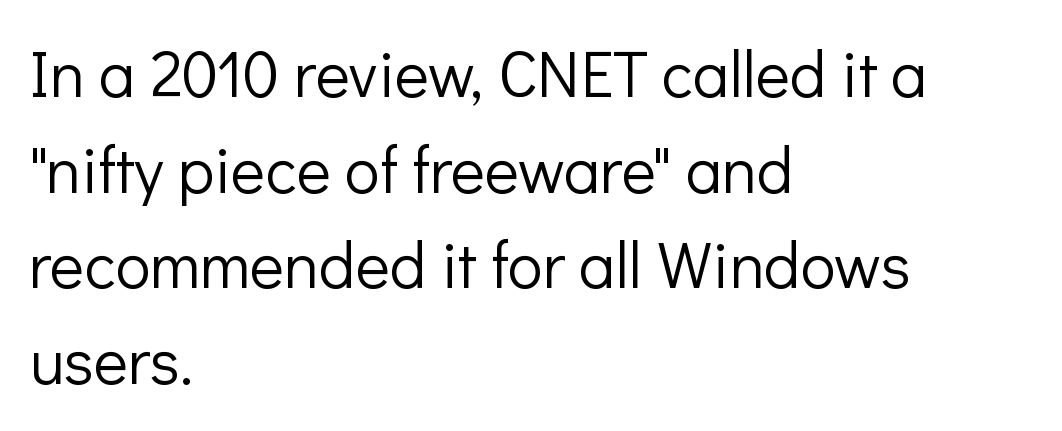
The image shows 65 px light sans-serif type, upright; set left-aligned, normal line spacing (1.47x), normal letter spacing, not underlined; low stroke contrast and a medium x-height.
